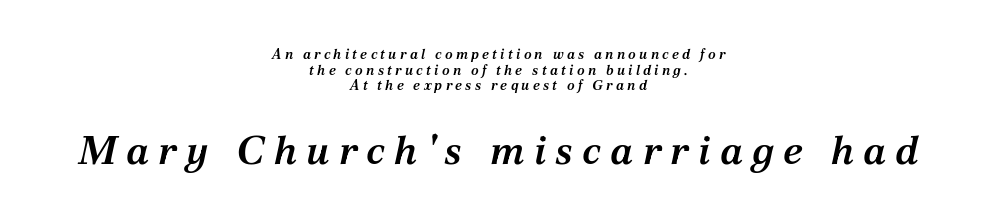
The image shows 40 px semibold serif type, italic (leaning right); set centered, tight line spacing (1.12x), unusually wide letter spacing (+0.23 em), not underlined; the second (bottom) block is 2.86x larger; medium stroke contrast and a medium x-height.
